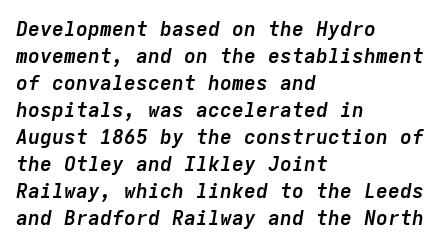
Q: Is the text bold? A: Yes.
Q: Is the text italic (slanted)? A: Yes, it leans right by about 9 degrees.
Q: Is the text underlined? A: No.
Q: How is the paragraph aligned? A: Left-aligned.
Q: Is the spacing between letters normal or unusually wide? A: Normal.
Q: Is the spacing between lines tight, normal or loose? A: Normal.
